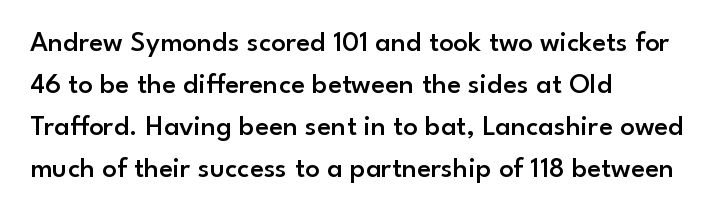
{"serif": "no", "italic": "no", "bold": "semi", "weight": "semibold", "width": "normal", "stroke_contrast": "low", "x_height": "small", "monospaced": "no", "underline": "no", "align": "left", "line_spacing": "normal", "line_spacing_ratio": 1.45, "letter_spacing": "normal", "letter_spacing_em": 0.0, "glyph_px": 29}
